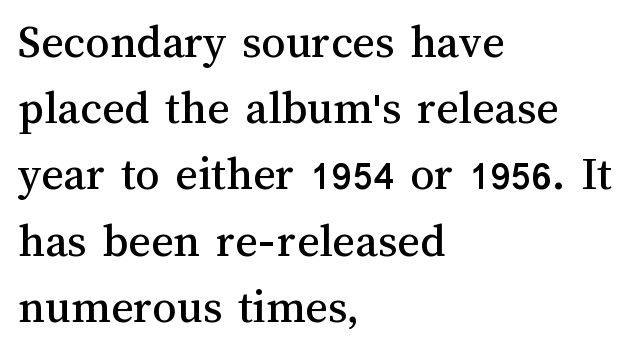
{"italic": "no", "width": "normal", "stroke_contrast": "medium", "x_height": "medium", "monospaced": "no", "underline": "no", "align": "left", "line_spacing": "normal", "line_spacing_ratio": 1.38, "letter_spacing": "normal", "letter_spacing_em": 0.0, "glyph_px": 48}
